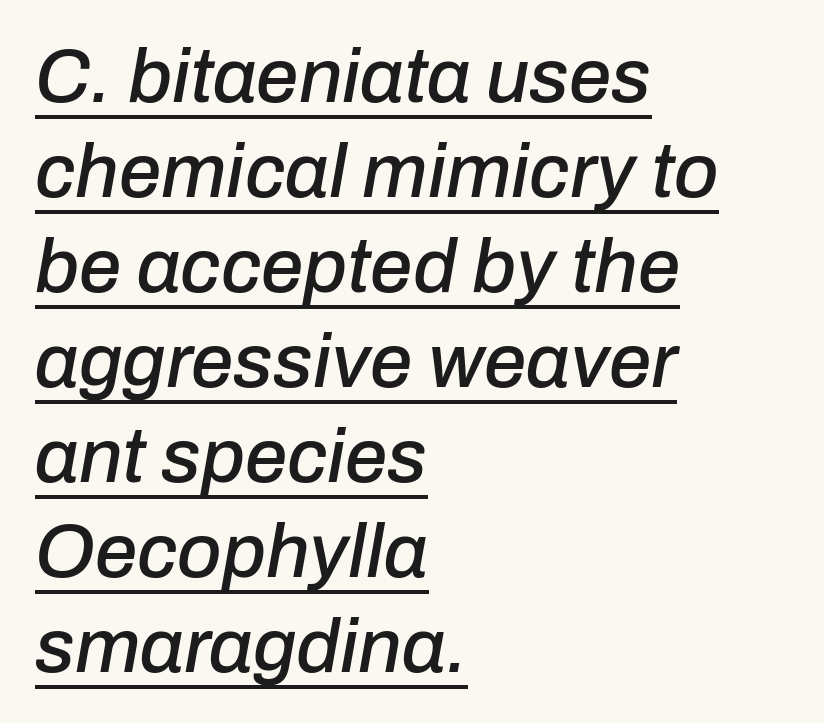
Q: Is the text italic (slanted)? A: Yes, it leans right by about 10 degrees.
Q: Is the text underlined? A: Yes.
Q: How is the paragraph aligned? A: Left-aligned.
Q: Is the spacing between letters normal or unusually wide? A: Normal.
Q: Is the spacing between lines tight, normal or loose? A: Normal.
Q: Width (condensed, normal, or wide)? A: Normal.
Q: Stroke contrast? A: Low.
Q: x-height? A: Medium.
Q: Monospaced? A: No.
